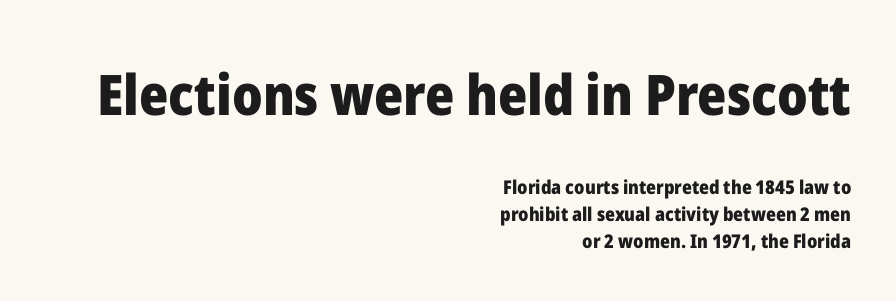
The image shows 56 px heavy sans-serif type, upright; set right-aligned, normal line spacing (1.43x), normal letter spacing, not underlined; the first (top) block is 2.95x larger; low stroke contrast and a medium x-height.
